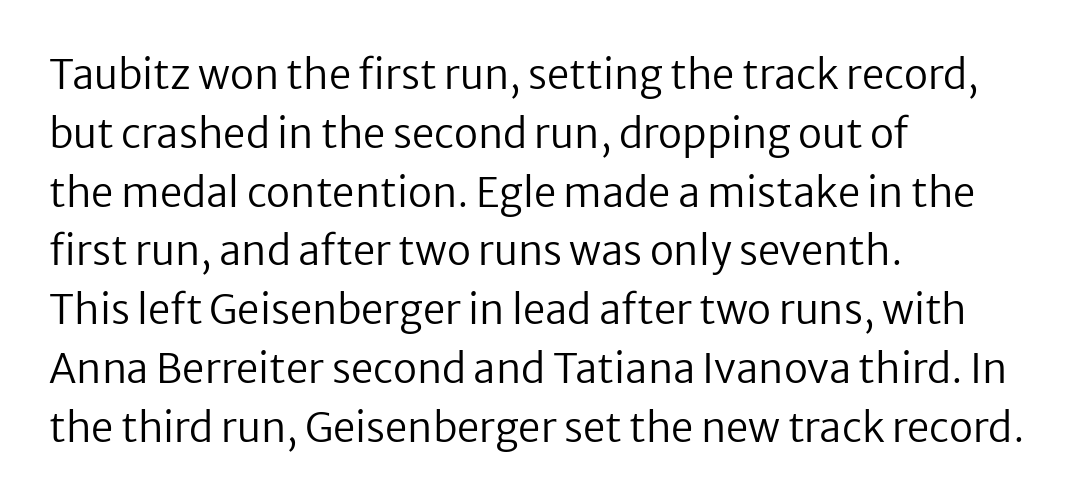
Q: Is the text bold? A: No.
Q: Is the text italic (slanted)? A: No, it is upright.
Q: Is the typeface a serif or a sans-serif typeface? A: Sans-serif.
Q: Is the text underlined? A: No.
Q: How is the paragraph aligned? A: Left-aligned.
Q: Is the spacing between letters normal or unusually wide? A: Normal.
Q: Is the spacing between lines tight, normal or loose? A: Normal.
Q: Width (condensed, normal, or wide)? A: Normal.
Q: Stroke contrast? A: Low.
Q: x-height? A: Medium.
Q: Monospaced? A: No.
